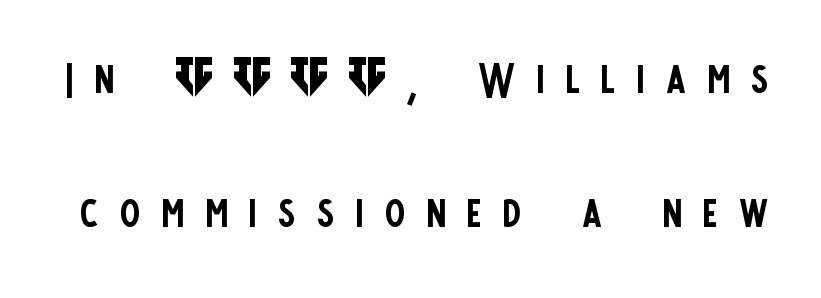
{"serif": "no", "italic": "no", "bold": "no", "weight": "regular", "width": "condensed", "stroke_contrast": "low", "x_height": "large", "monospaced": "no", "underline": "no", "line_spacing": "loose", "line_spacing_ratio": 2.19, "letter_spacing": "wide", "letter_spacing_em": 0.35, "glyph_px": 61}
